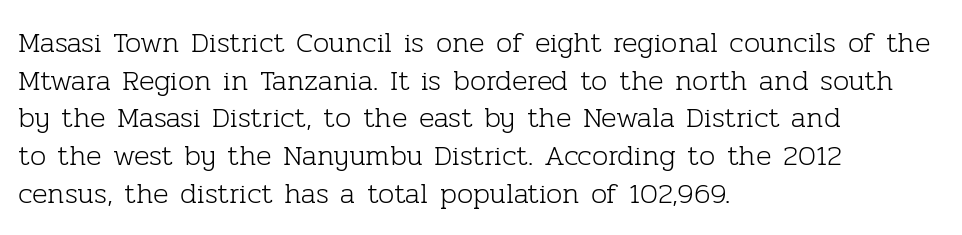
The image shows 29 px light serif type, upright; set left-aligned, normal line spacing (1.3x), normal letter spacing, not underlined; low stroke contrast and a medium x-height.
